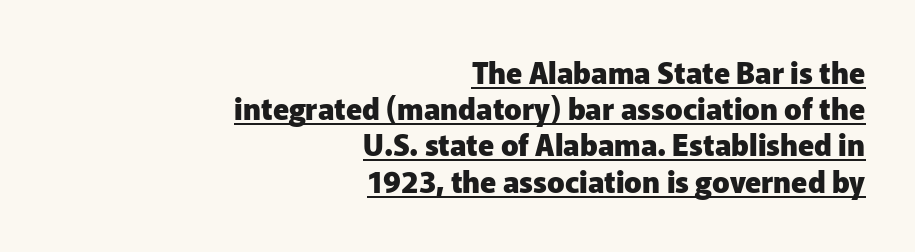
The image shows 29 px heavy sans-serif type, upright; set right-aligned, normal line spacing (1.25x), normal letter spacing, underlined; low stroke contrast and a medium x-height.
